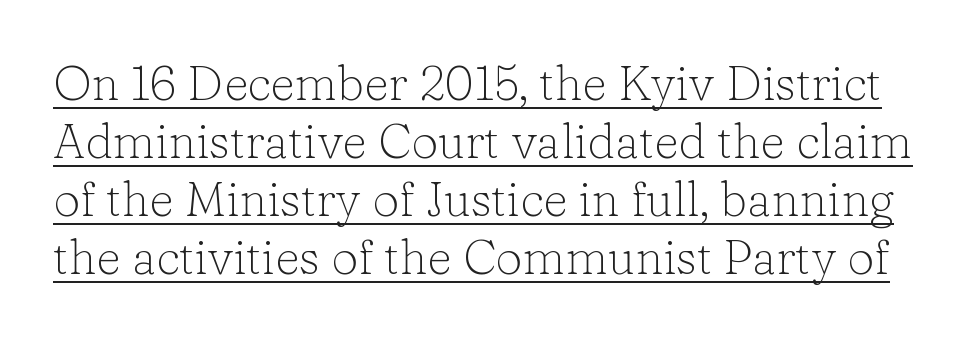
{"serif": "yes", "italic": "no", "bold": "no", "weight": "light", "width": "normal", "stroke_contrast": "low", "x_height": "medium", "monospaced": "no", "underline": "yes", "line_spacing_ratio": 1.21, "letter_spacing": "normal", "letter_spacing_em": 0.0, "glyph_px": 48}
